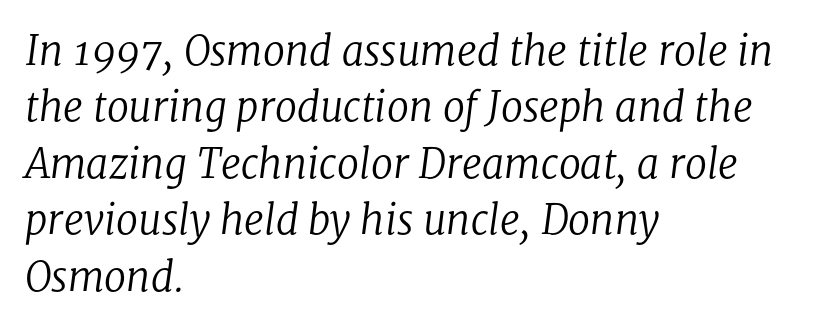
{"serif": "yes", "italic": "yes", "lean": "right", "slant_degrees": 8, "bold": "no", "weight": "regular", "width": "normal", "stroke_contrast": "low", "x_height": "medium", "monospaced": "no", "underline": "no", "align": "left", "line_spacing": "normal", "line_spacing_ratio": 1.41, "letter_spacing": "normal", "letter_spacing_em": 0.0, "glyph_px": 40}
